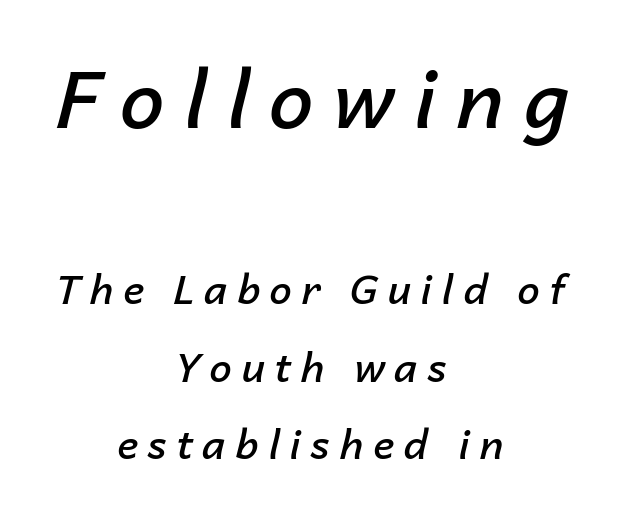
{"italic": "yes", "lean": "right", "slant_degrees": 14, "bold": "semi", "weight": "semibold", "width": "normal", "stroke_contrast": "low", "x_height": "medium", "monospaced": "no", "underline": "no", "align": "center", "line_spacing": "loose", "line_spacing_ratio": 1.94, "letter_spacing": "wide", "letter_spacing_em": 0.24, "larger_block": "first", "size_ratio": 2.0, "glyph_px": 80}
